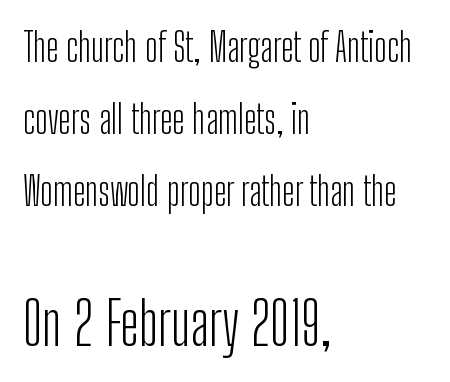
A typesetter would call this proportional, since set widths differ per character. Classification — sans serif. Notice how the passage keeps a crisp vertical edge on the left only. Underline: absent.
